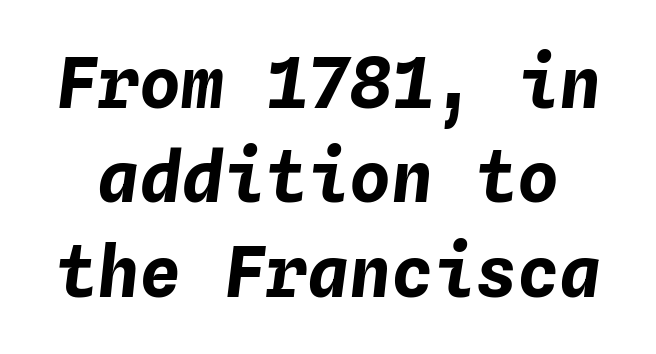
Q: Is the text bold? A: Yes.
Q: Is the text italic (slanted)? A: Yes, it leans right by about 4 degrees.
Q: Is the text underlined? A: No.
Q: Is the spacing between letters normal or unusually wide? A: Normal.
Q: Is the spacing between lines tight, normal or loose? A: Normal.
Q: Width (condensed, normal, or wide)? A: Normal.
Q: Stroke contrast? A: Low.
Q: x-height? A: Medium.
Q: Monospaced? A: Yes.
